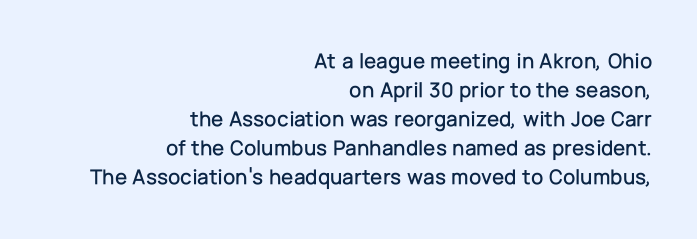
The image shows 22 px text type, upright; set right-aligned, normal line spacing (1.32x), normal letter spacing, not underlined.
